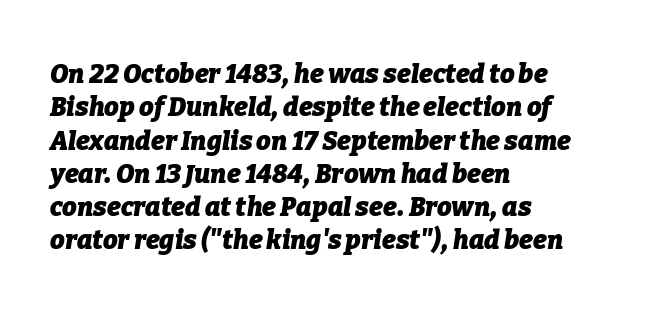
Q: Is the text bold? A: Yes.
Q: Is the text italic (slanted)? A: Yes, it leans right by about 9 degrees.
Q: Is the text underlined? A: No.
Q: How is the paragraph aligned? A: Left-aligned.
Q: Is the spacing between letters normal or unusually wide? A: Normal.
Q: Is the spacing between lines tight, normal or loose? A: Normal.
